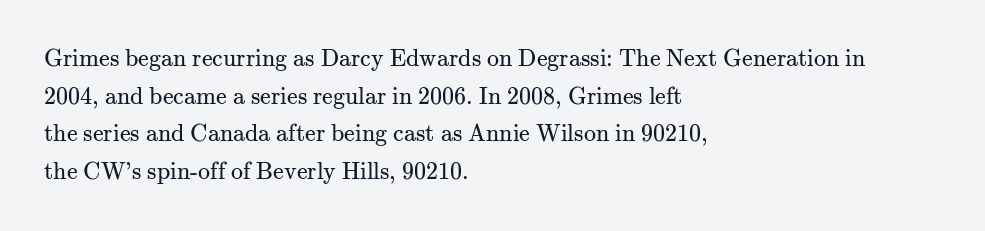
{"italic": "no", "bold": "no", "underline": "no", "align": "left", "line_spacing": "normal", "line_spacing_ratio": 1.57, "letter_spacing": "normal", "letter_spacing_em": 0.0, "glyph_px": 24}
